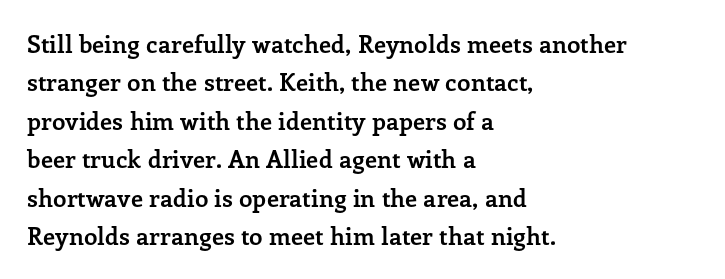
{"italic": "no", "bold": "yes", "underline": "no", "align": "left", "line_spacing": "normal", "line_spacing_ratio": 1.6, "letter_spacing": "normal", "letter_spacing_em": 0.0, "glyph_px": 24}
